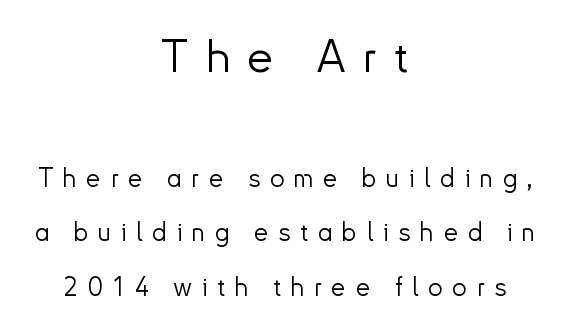
{"serif": "no", "italic": "no", "bold": "no", "weight": "light", "width": "normal", "stroke_contrast": "low", "x_height": "small", "monospaced": "no", "underline": "no", "align": "center", "line_spacing": "loose", "line_spacing_ratio": 2.09, "letter_spacing": "wide", "letter_spacing_em": 0.37, "larger_block": "first", "size_ratio": 1.77, "glyph_px": 46}
